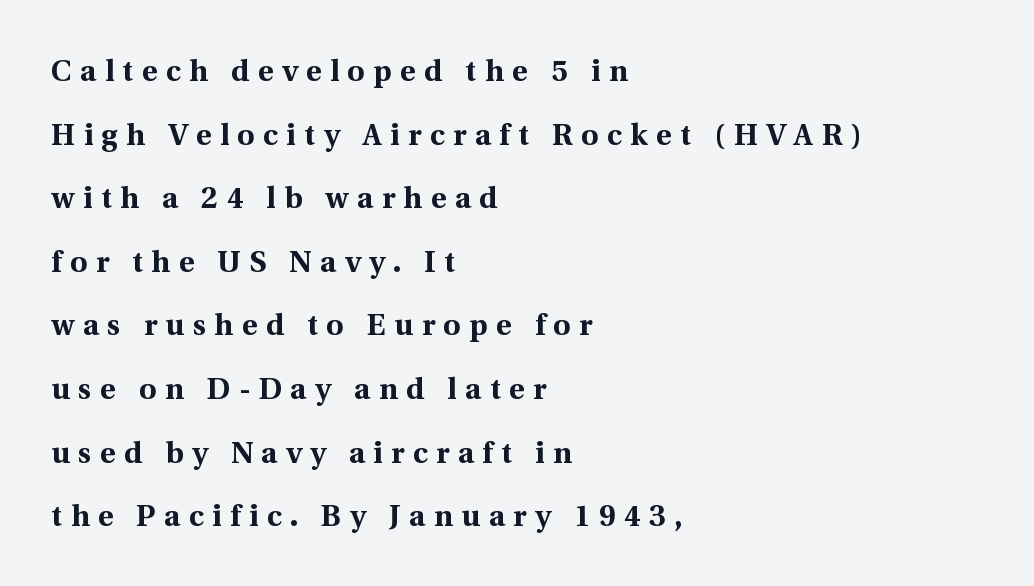
Q: Is the text bold? A: Yes.
Q: Is the text italic (slanted)? A: No, it is upright.
Q: Is the typeface a serif or a sans-serif typeface? A: Serif.
Q: Is the text underlined? A: No.
Q: How is the paragraph aligned? A: Left-aligned.
Q: Is the spacing between letters normal or unusually wide? A: Unusually wide.
Q: Is the spacing between lines tight, normal or loose? A: Loose.
Q: Width (condensed, normal, or wide)? A: Normal.
Q: x-height? A: Medium.
Q: Monospaced? A: No.
